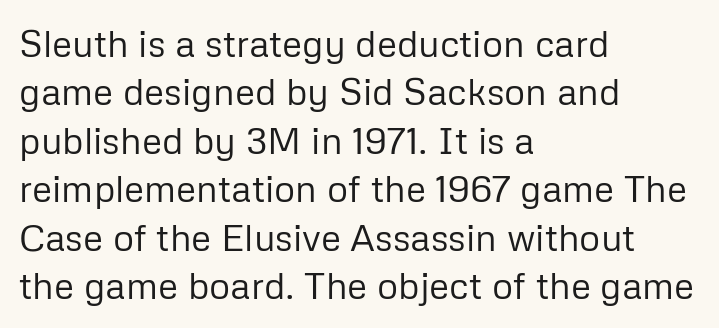
The image shows 37 px regular-weight sans-serif type, upright; set left-aligned, normal line spacing (1.31x), normal letter spacing, not underlined; low stroke contrast and a medium x-height.
